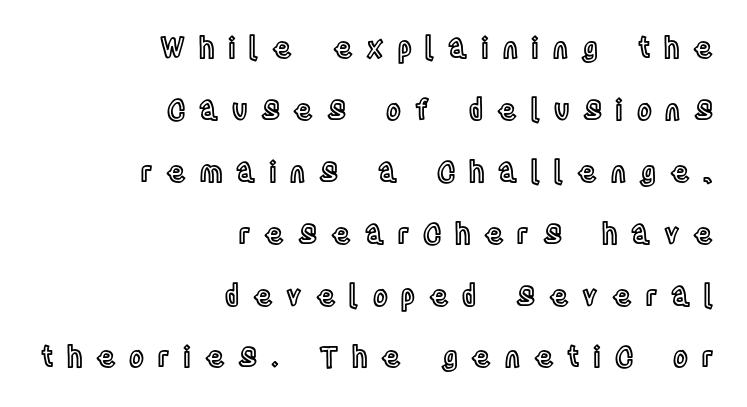
{"italic": "no", "width": "condensed", "x_height": "large", "monospaced": "no", "underline": "no", "align": "right", "line_spacing": "loose", "line_spacing_ratio": 2.21, "letter_spacing": "wide", "letter_spacing_em": 0.49, "glyph_px": 28}
